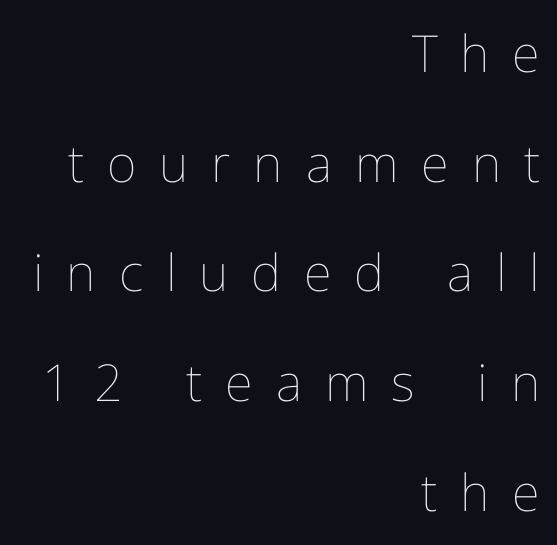
Q: Is the text bold? A: No.
Q: Is the text italic (slanted)? A: No, it is upright.
Q: Is the text underlined? A: No.
Q: How is the paragraph aligned? A: Right-aligned.
Q: Is the spacing between letters normal or unusually wide? A: Unusually wide.
Q: Is the spacing between lines tight, normal or loose? A: Loose.
Q: Width (condensed, normal, or wide)? A: Normal.
Q: Stroke contrast? A: Low.
Q: x-height? A: Medium.
Q: Monospaced? A: No.
